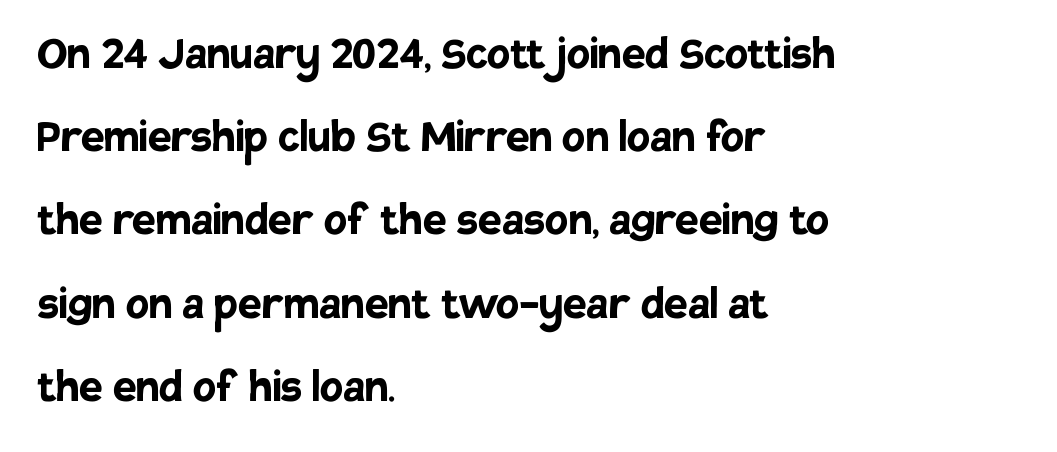
The image shows 53 px semibold sans-serif type, upright; set left-aligned, normal line spacing (1.57x), normal letter spacing, not underlined; low stroke contrast and a large x-height.
